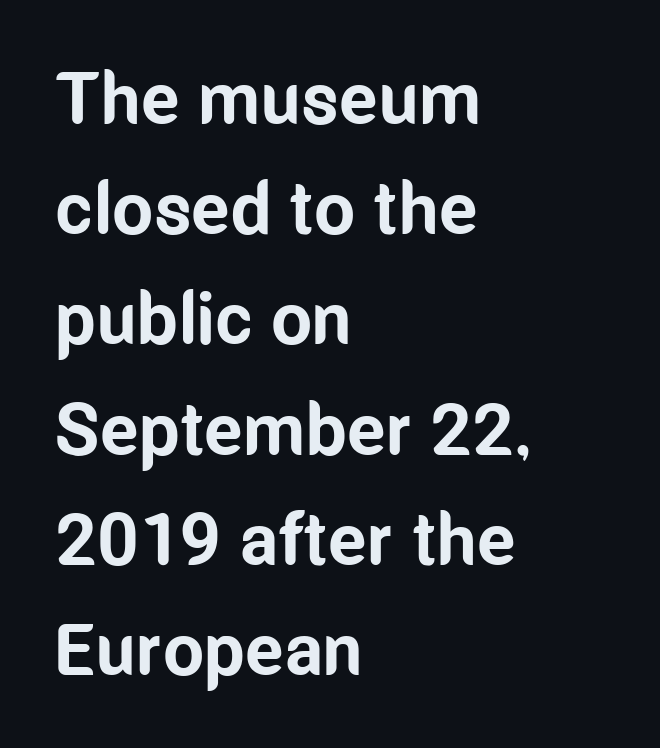
The image shows 73 px bold, condensed sans-serif type, upright; set left-aligned, normal line spacing (1.51x), normal letter spacing, not underlined; low stroke contrast and a medium x-height.
